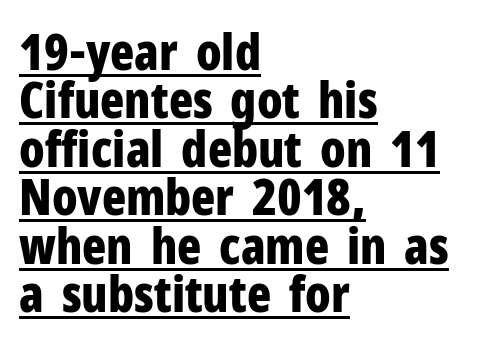
{"serif": "no", "italic": "no", "bold": "yes", "weight": "bold", "width": "condensed", "stroke_contrast": "low", "x_height": "medium", "monospaced": "no", "underline": "yes", "align": "left", "line_spacing": "tight", "line_spacing_ratio": 0.97, "letter_spacing": "normal", "letter_spacing_em": 0.0, "glyph_px": 50}
